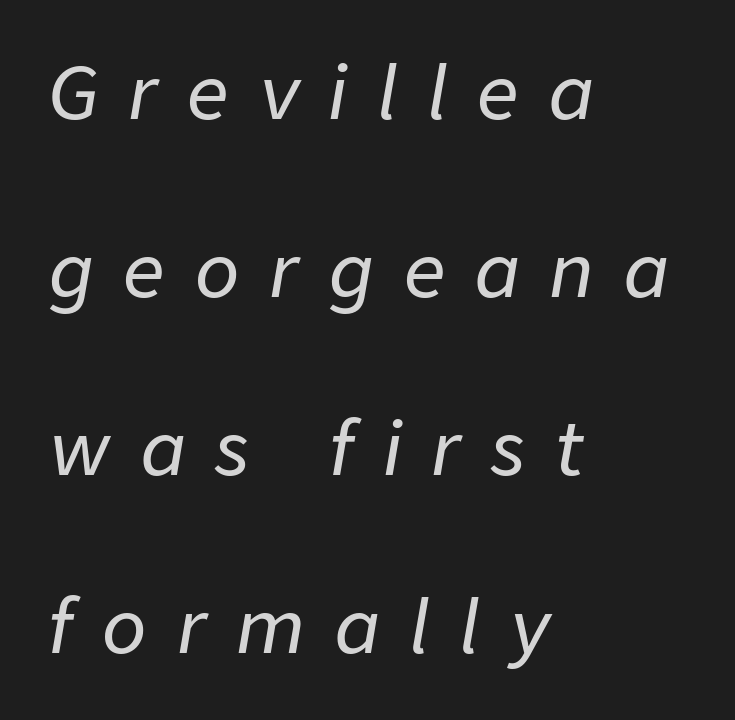
Each new line begins a long way beneath the previous one. Emphasis-style slanted type is in use. Varying glyph widths throughout — classic text-font behaviour. Lines of text with bare space underneath. The ragged edge is on the right, which tells us the setting is flush left.
